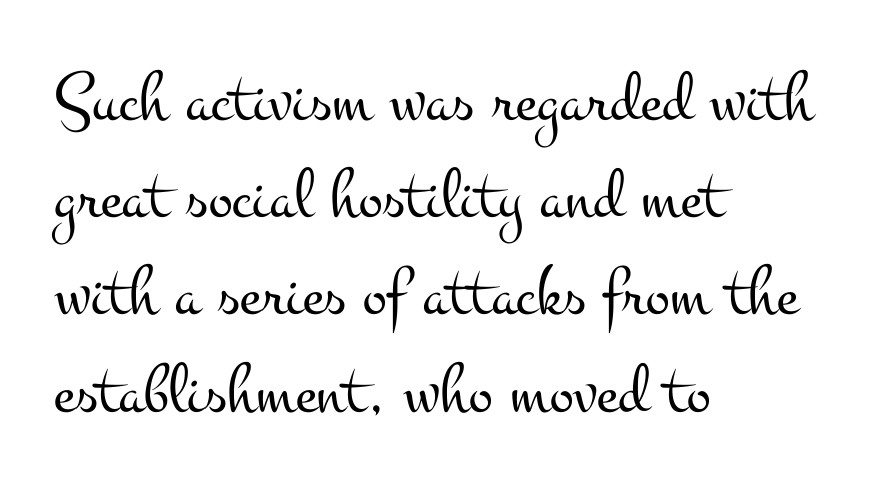
{"bold": "no", "weight": "light", "width": "wide", "stroke_contrast": "medium", "x_height": "small", "monospaced": "no", "underline": "no", "align": "left", "line_spacing": "normal", "line_spacing_ratio": 1.35, "letter_spacing": "normal", "letter_spacing_em": 0.0, "glyph_px": 72}
